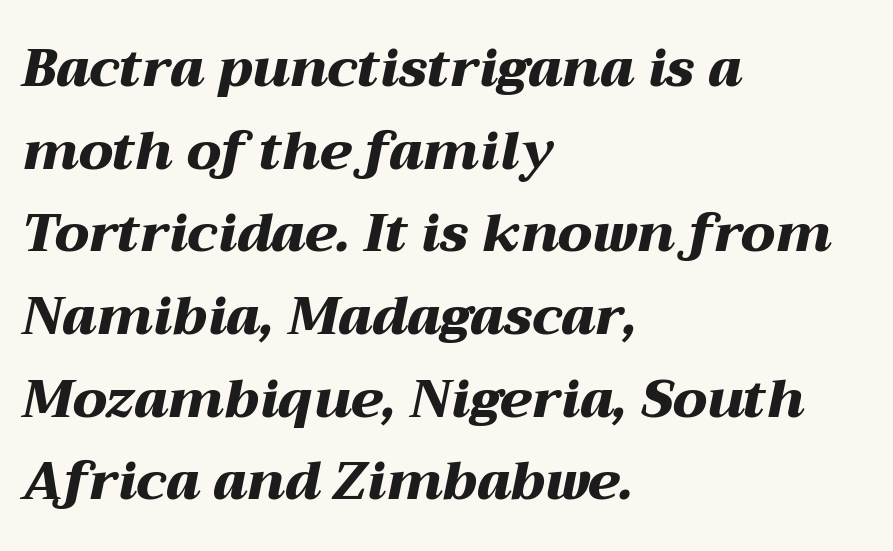
Q: Is the text bold? A: Yes.
Q: Is the text italic (slanted)? A: Yes, it leans right by about 12 degrees.
Q: Is the text underlined? A: No.
Q: How is the paragraph aligned? A: Left-aligned.
Q: Is the spacing between letters normal or unusually wide? A: Normal.
Q: Is the spacing between lines tight, normal or loose? A: Normal.
Q: Width (condensed, normal, or wide)? A: Wide.
Q: Stroke contrast? A: Medium.
Q: x-height? A: Medium.
Q: Monospaced? A: No.
